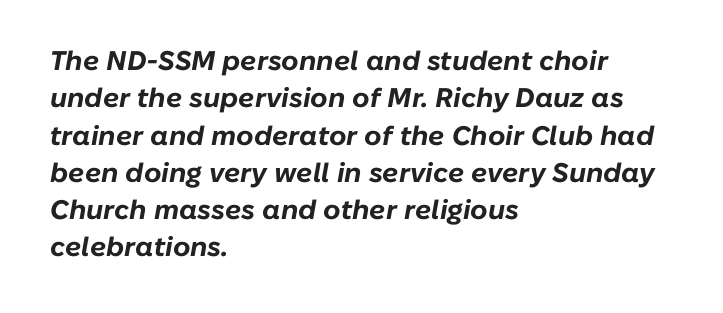
Q: Is the text bold? A: Yes.
Q: Is the text italic (slanted)? A: Yes, it leans right by about 10 degrees.
Q: Is the text underlined? A: No.
Q: How is the paragraph aligned? A: Left-aligned.
Q: Is the spacing between letters normal or unusually wide? A: Normal.
Q: Is the spacing between lines tight, normal or loose? A: Normal.
